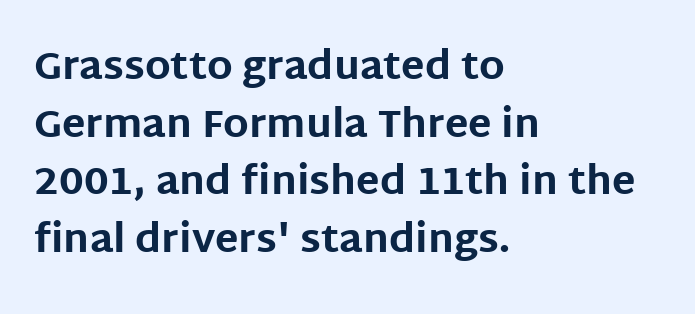
The image shows 39 px bold sans-serif type, upright; set left-aligned, normal line spacing (1.48x), normal letter spacing, not underlined; low stroke contrast and a large x-height.
